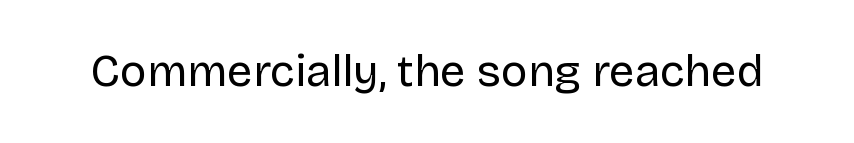
{"serif": "no", "italic": "no", "bold": "no", "weight": "regular", "width": "normal", "stroke_contrast": "low", "x_height": "large", "monospaced": "no", "underline": "no", "letter_spacing": "normal", "letter_spacing_em": 0.0, "glyph_px": 45}
